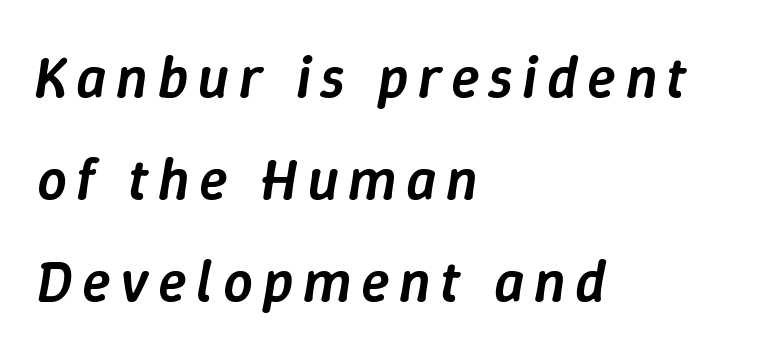
Think of a printed novel: that variable character pitch is what you see here. The passage shown leans; its letterforms are oblique. How heavy is the stroke? Medium-heavy — a semibold, shy of bold. Check under the words: just untouched page. Left-aligned paragraph, ragged on the right.
